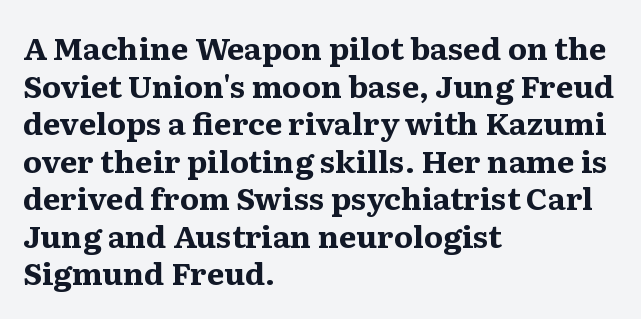
The rendering uses natural spacing where letterforms have individual widths. It's the straight-up-and-down kind of type. Does the type have serifs? Yes, each stem ends in a small foot. The letters sit at their default tracking, neither squeezed nor spread. Anything drawn beneath the words? Only blank space.
